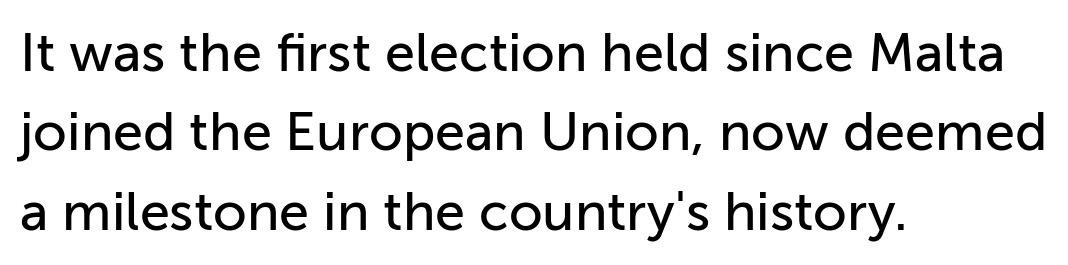
The image shows 54 px sans-serif type, upright; set left-aligned, normal line spacing (1.47x), normal letter spacing, not underlined; low stroke contrast and a medium x-height.
